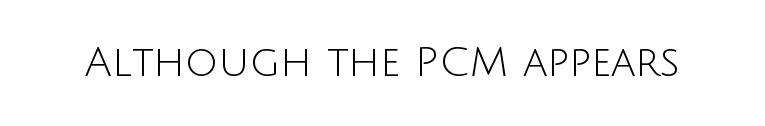
This sample uses a sans-serif face. How are the letters spaced? Ordinarily, with no added tracking. This is the regular roman posture of the typeface. Counters stay open thanks to moderate or lighter strokes.
